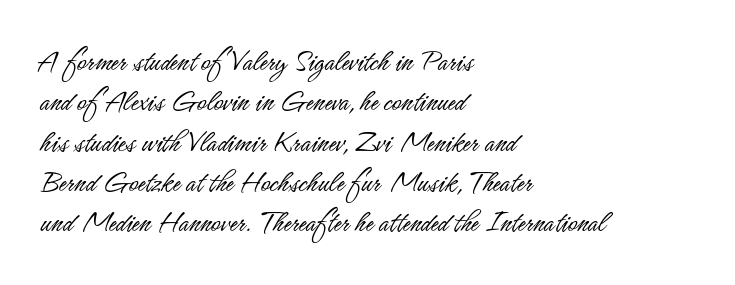
{"serif": "no", "bold": "no", "weight": "light", "width": "condensed", "stroke_contrast": "low", "x_height": "small", "monospaced": "no", "underline": "no", "align": "left", "line_spacing": "normal", "line_spacing_ratio": 1.26, "letter_spacing": "normal", "letter_spacing_em": 0.0, "glyph_px": 32}
